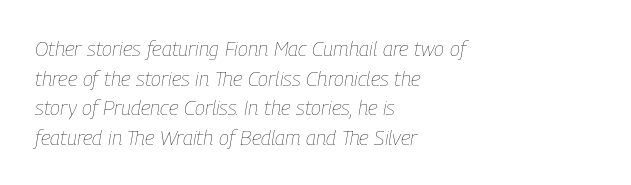
{"italic": "yes", "lean": "right", "slant_degrees": 9, "bold": "no", "underline": "no", "align": "left", "line_spacing": "normal", "line_spacing_ratio": 1.41, "letter_spacing": "normal", "letter_spacing_em": 0.0, "glyph_px": 21}
